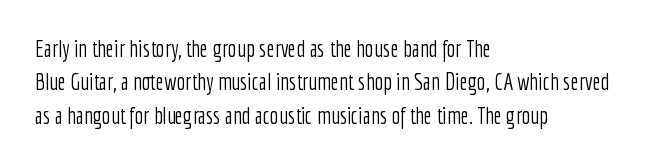
Q: Is the text bold? A: No.
Q: Is the text italic (slanted)? A: No, it is upright.
Q: Is the text underlined? A: No.
Q: How is the paragraph aligned? A: Left-aligned.
Q: Is the spacing between letters normal or unusually wide? A: Normal.
Q: Is the spacing between lines tight, normal or loose? A: Normal.
